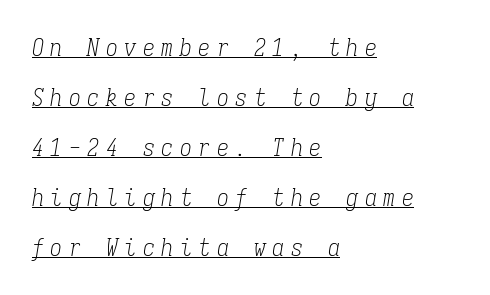
{"italic": "yes", "lean": "right", "slant_degrees": 9, "bold": "no", "underline": "yes", "align": "left", "line_spacing": "loose", "line_spacing_ratio": 2.08, "letter_spacing": "wide", "letter_spacing_em": 0.27, "glyph_px": 24}
